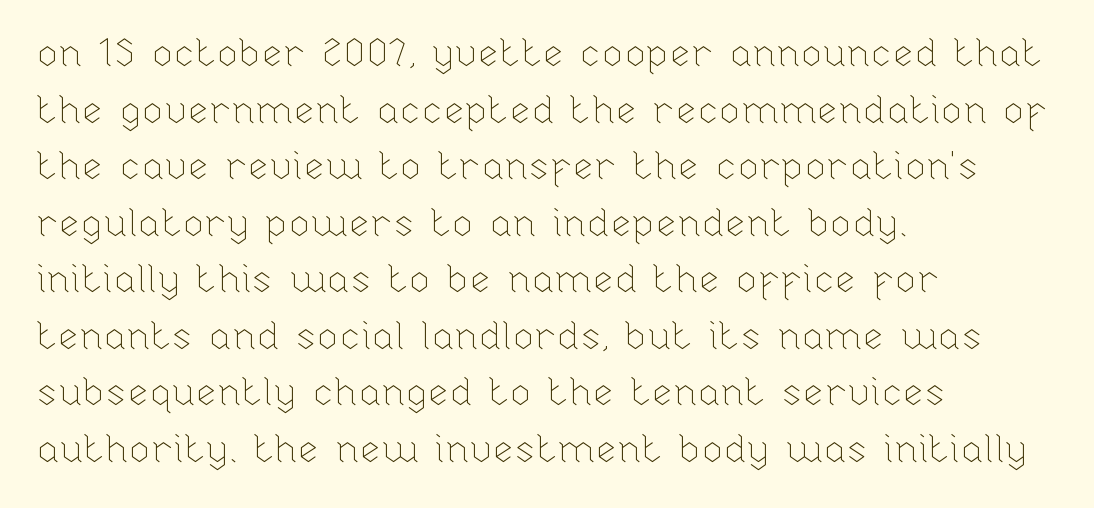
The compositor pushed each line to the left boundary. Notice how the stems are strictly vertical — no italics here. Spacing verdict: proportional, widths tailored to each character. Is this a heavy cut? Hardly; it is regular or lighter. Words appear dense and cohesive because spacing is normal. Check the space under the baseline: it is left empty.
